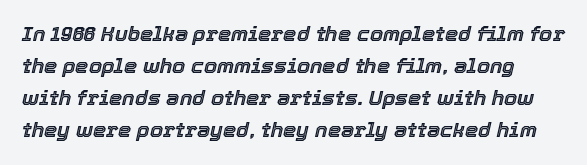
{"italic": "yes", "lean": "right", "slant_degrees": 12, "underline": "no", "line_spacing": "normal", "line_spacing_ratio": 1.53, "letter_spacing": "normal", "letter_spacing_em": 0.0, "glyph_px": 21}
